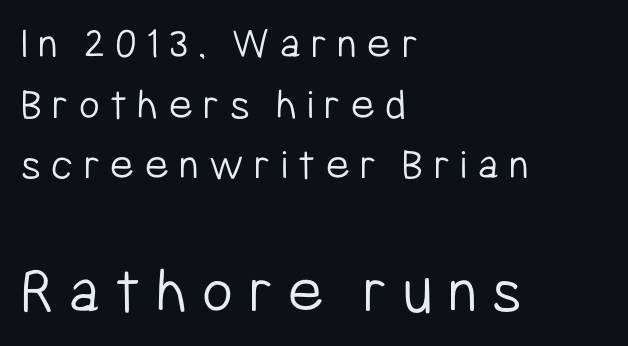
{"serif": "no", "italic": "no", "bold": "no", "weight": "light", "width": "condensed", "stroke_contrast": "low", "x_height": "medium", "monospaced": "no", "underline": "no", "align": "left", "line_spacing": "normal", "line_spacing_ratio": 1.35, "letter_spacing": "wide", "letter_spacing_em": 0.23, "larger_block": "second", "size_ratio": 1.49, "glyph_px": 67}
